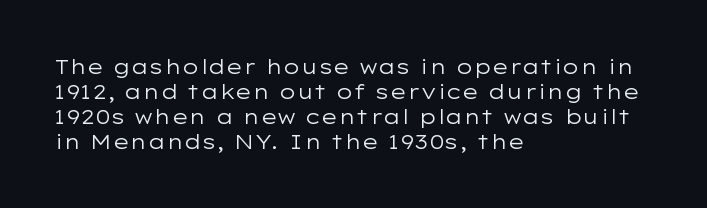
{"italic": "no", "bold": "no", "underline": "no", "align": "left", "line_spacing": "normal", "line_spacing_ratio": 1.25, "letter_spacing": "normal", "letter_spacing_em": 0.0, "glyph_px": 20}
